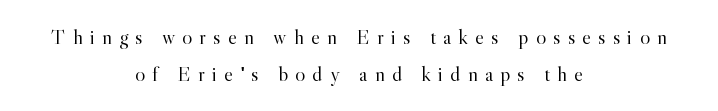
The image shows 21 px text type, upright; set centered, line spacing 1.78x, unusually wide letter spacing (+0.35 em), not underlined.
